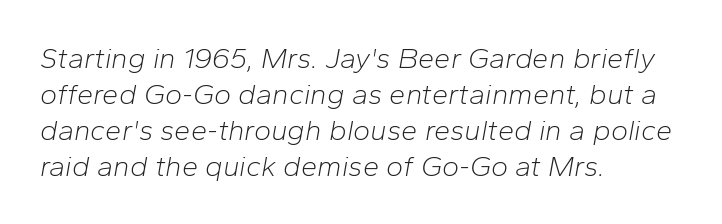
Each letter keeps its own natural width here, so spacing adapts to shape. Each word holds together tightly as a unit, with standard inter-letter gaps. Emphasis-style slanted type is in use. The specimen omits any rule beneath the text block's lines.
